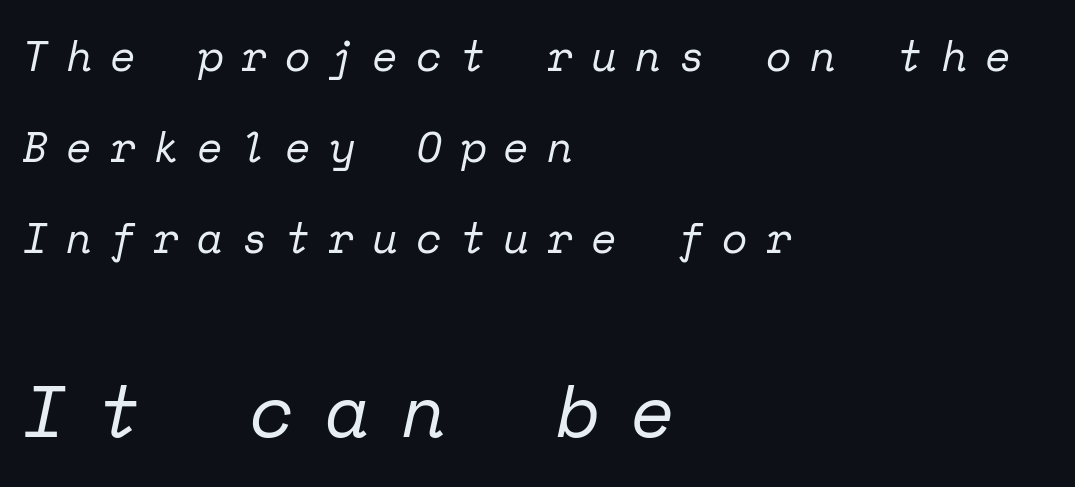
{"serif": "yes", "italic": "yes", "lean": "right", "slant_degrees": 12, "bold": "no", "weight": "regular", "width": "normal", "stroke_contrast": "low", "x_height": "medium", "monospaced": "yes", "underline": "no", "align": "left", "line_spacing": "loose", "line_spacing_ratio": 2.17, "letter_spacing": "wide", "letter_spacing_em": 0.43, "larger_block": "second", "size_ratio": 1.74, "glyph_px": 73}
